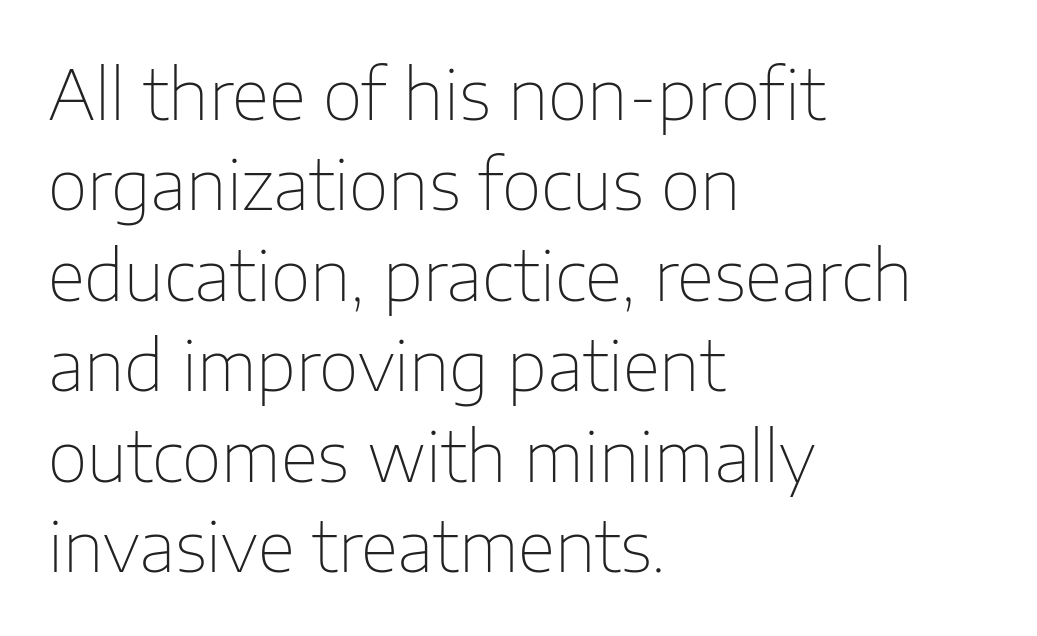
The characters display no serif detailing; their extremities are plain. You could not count columns in this text — the font is proportionally spaced. Quick note: underline off. The compositor pushed each line to the left boundary.
